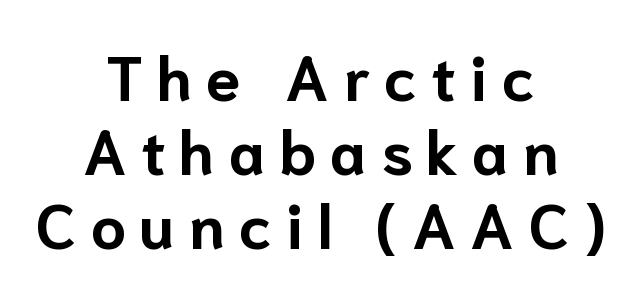
Q: Is the text bold? A: Yes.
Q: Is the text italic (slanted)? A: No, it is upright.
Q: Is the typeface a serif or a sans-serif typeface? A: Sans-serif.
Q: Is the text underlined? A: No.
Q: How is the paragraph aligned? A: Centered.
Q: Is the spacing between letters normal or unusually wide? A: Unusually wide.
Q: Width (condensed, normal, or wide)? A: Normal.
Q: Stroke contrast? A: Low.
Q: x-height? A: Medium.
Q: Monospaced? A: No.
